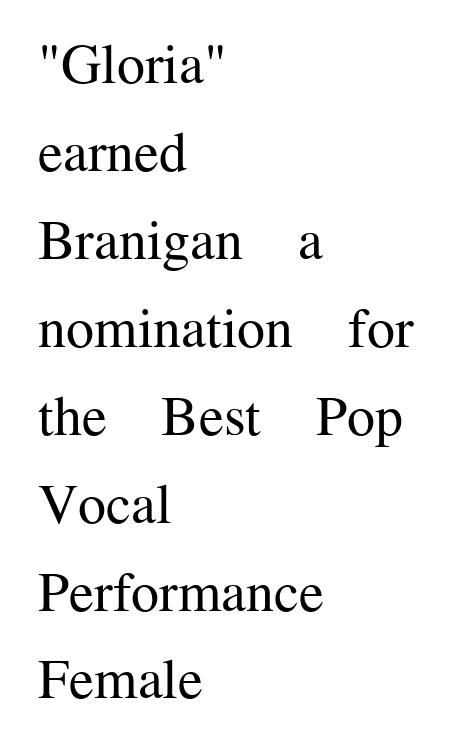
Note the varied advance widths — an 'i' is clearly narrower than an 'm'. Characters follow at the spacing the type designer built in. Weight: not bold — regular or lighter. The area under the type is left untouched. Reading down the column, the eye jumps a familiar distance to each next line. In terms of letterform style, serifs are clearly present.
